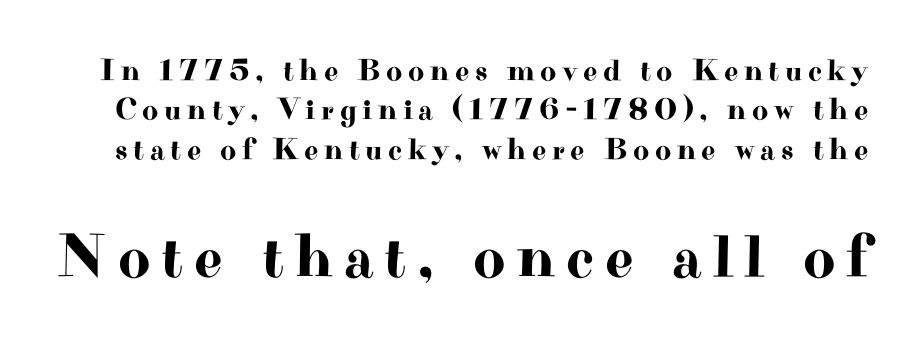
The image shows 62 px wide serif type, upright; set normal line spacing (1.27x), not underlined; the second (bottom) block is 2.0x larger; high stroke contrast and a small x-height.
